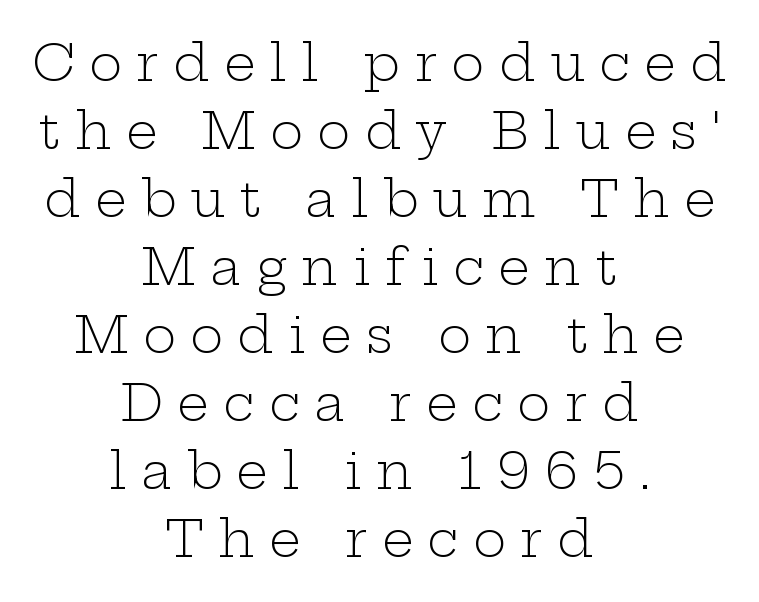
{"serif": "yes", "italic": "no", "bold": "no", "weight": "light", "width": "wide", "stroke_contrast": "low", "x_height": "medium", "monospaced": "no", "underline": "no", "align": "center", "line_spacing": "normal", "line_spacing_ratio": 1.36, "letter_spacing": "wide", "letter_spacing_em": 0.29, "glyph_px": 50}
